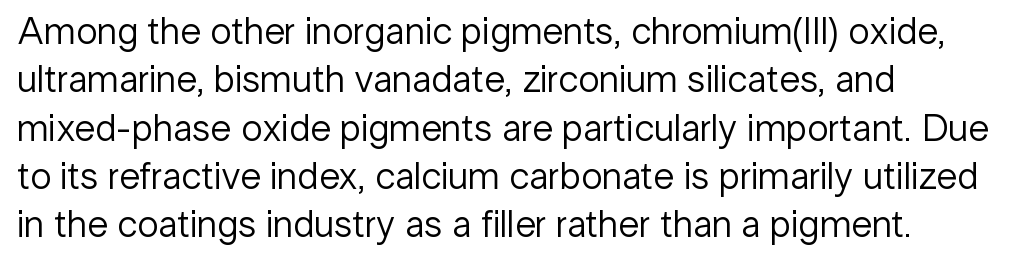
{"serif": "no", "italic": "no", "bold": "no", "weight": "regular", "width": "normal", "stroke_contrast": "low", "x_height": "medium", "monospaced": "no", "underline": "no", "align": "left", "line_spacing": "normal", "line_spacing_ratio": 1.27, "letter_spacing": "normal", "letter_spacing_em": 0.0, "glyph_px": 38}
